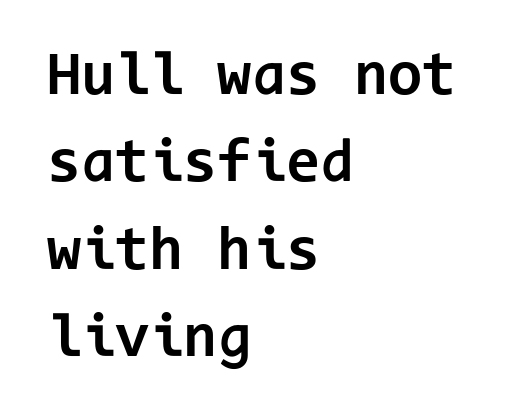
The image shows 62 px bold sans-serif type, upright, monospaced; set left-aligned, normal line spacing (1.41x), normal letter spacing, not underlined; low stroke contrast and a medium x-height.
